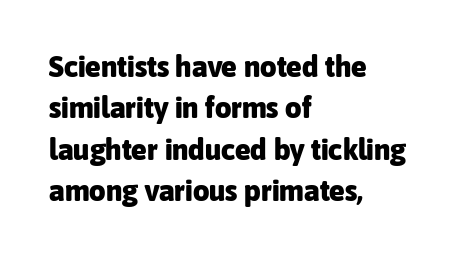
Q: Is the text bold? A: Yes.
Q: Is the text italic (slanted)? A: No, it is upright.
Q: Is the typeface a serif or a sans-serif typeface? A: Sans-serif.
Q: Is the text underlined? A: No.
Q: How is the paragraph aligned? A: Left-aligned.
Q: Is the spacing between letters normal or unusually wide? A: Normal.
Q: Is the spacing between lines tight, normal or loose? A: Normal.
Q: Width (condensed, normal, or wide)? A: Normal.
Q: Stroke contrast? A: Low.
Q: x-height? A: Medium.
Q: Monospaced? A: No.
